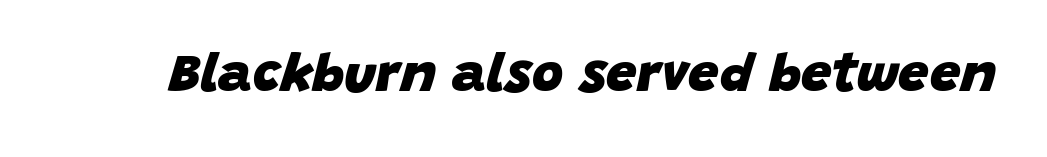
A typesetter would mark this as italic. How are the letters spaced? Ordinarily, with no added tracking. Looks like regular typesetting: each glyph gets only the width it needs. Notice how thick the strokes are: this is what a full bold looks like. The space directly below the letters is spotless.
